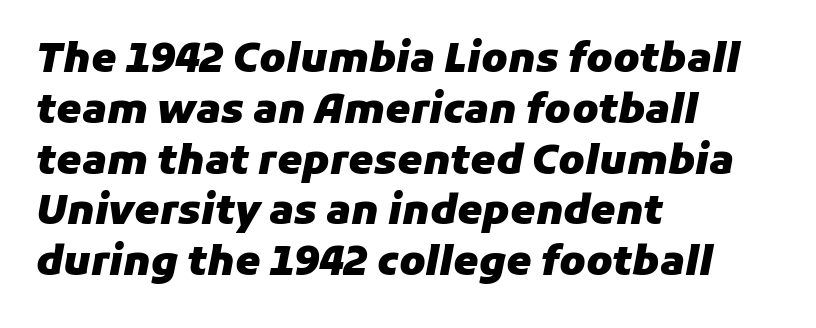
The image shows 40 px heavy type, italic (leaning right); set left-aligned, normal line spacing (1.27x), normal letter spacing, not underlined; low stroke contrast and a medium x-height.
